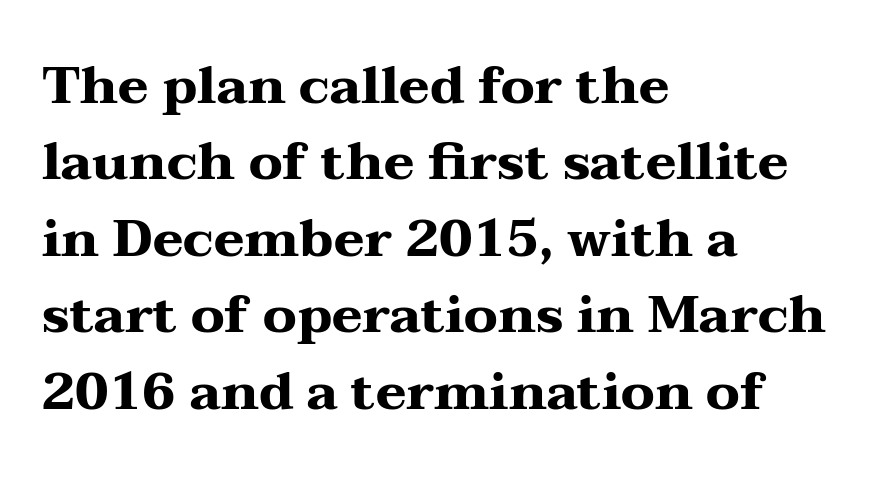
{"serif": "yes", "italic": "no", "bold": "yes", "weight": "heavy", "width": "wide", "stroke_contrast": "medium", "x_height": "medium", "monospaced": "no", "underline": "no", "align": "left", "line_spacing": "normal", "line_spacing_ratio": 1.47, "letter_spacing": "normal", "letter_spacing_em": 0.0, "glyph_px": 52}
